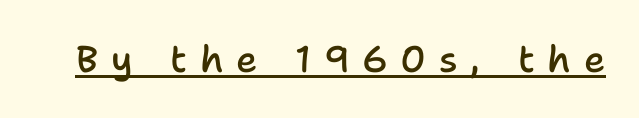
Q: Is the text bold? A: Semi-bold.
Q: Is the text italic (slanted)? A: No, it is upright.
Q: Is the typeface a serif or a sans-serif typeface? A: Sans-serif.
Q: Is the text underlined? A: Yes.
Q: Is the spacing between letters normal or unusually wide? A: Unusually wide.
Q: Width (condensed, normal, or wide)? A: Normal.
Q: Stroke contrast? A: Low.
Q: x-height? A: Medium.
Q: Monospaced? A: No.
